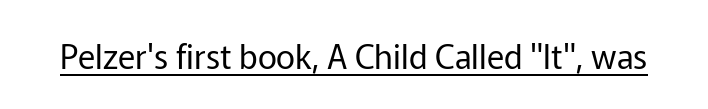
Q: Is the text bold? A: No.
Q: Is the text italic (slanted)? A: No, it is upright.
Q: Is the typeface a serif or a sans-serif typeface? A: Sans-serif.
Q: Is the text underlined? A: Yes.
Q: Is the spacing between letters normal or unusually wide? A: Normal.
Q: Width (condensed, normal, or wide)? A: Normal.
Q: Stroke contrast? A: Low.
Q: x-height? A: Medium.
Q: Monospaced? A: No.
